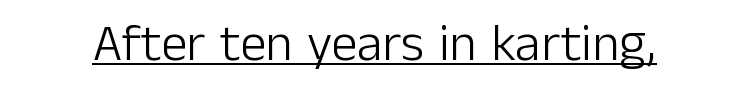
{"serif": "no", "italic": "no", "bold": "no", "weight": "light", "width": "normal", "stroke_contrast": "low", "x_height": "medium", "monospaced": "no", "underline": "yes", "letter_spacing": "normal", "letter_spacing_em": 0.0, "glyph_px": 52}
